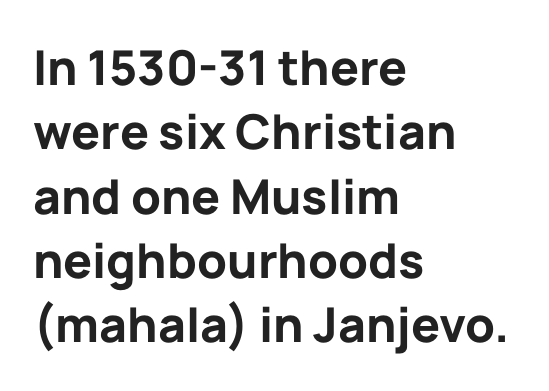
Q: Is the text bold? A: Yes.
Q: Is the text italic (slanted)? A: No, it is upright.
Q: Is the typeface a serif or a sans-serif typeface? A: Sans-serif.
Q: Is the text underlined? A: No.
Q: How is the paragraph aligned? A: Left-aligned.
Q: Is the spacing between letters normal or unusually wide? A: Normal.
Q: Is the spacing between lines tight, normal or loose? A: Normal.
Q: Width (condensed, normal, or wide)? A: Normal.
Q: Stroke contrast? A: Low.
Q: x-height? A: Medium.
Q: Monospaced? A: No.
